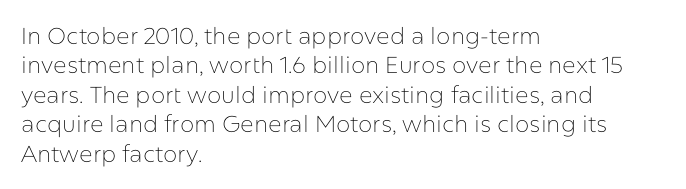
Q: Is the text bold? A: No.
Q: Is the text italic (slanted)? A: No, it is upright.
Q: Is the text underlined? A: No.
Q: How is the paragraph aligned? A: Left-aligned.
Q: Is the spacing between letters normal or unusually wide? A: Normal.
Q: Is the spacing between lines tight, normal or loose? A: Normal.
